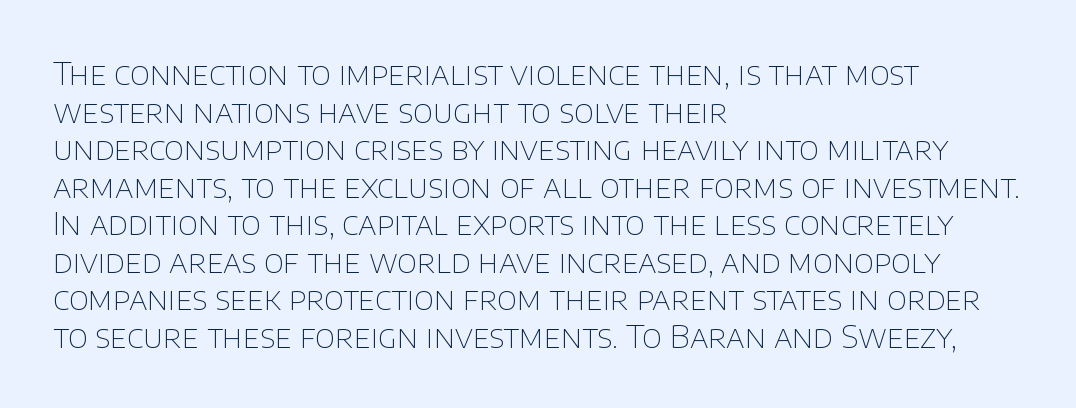
Q: Is the text bold? A: No.
Q: Is the text italic (slanted)? A: No, it is upright.
Q: Is the typeface a serif or a sans-serif typeface? A: Sans-serif.
Q: Is the text underlined? A: No.
Q: How is the paragraph aligned? A: Left-aligned.
Q: Is the spacing between letters normal or unusually wide? A: Normal.
Q: Width (condensed, normal, or wide)? A: Normal.
Q: Stroke contrast? A: Low.
Q: x-height? A: Large.
Q: Monospaced? A: No.
